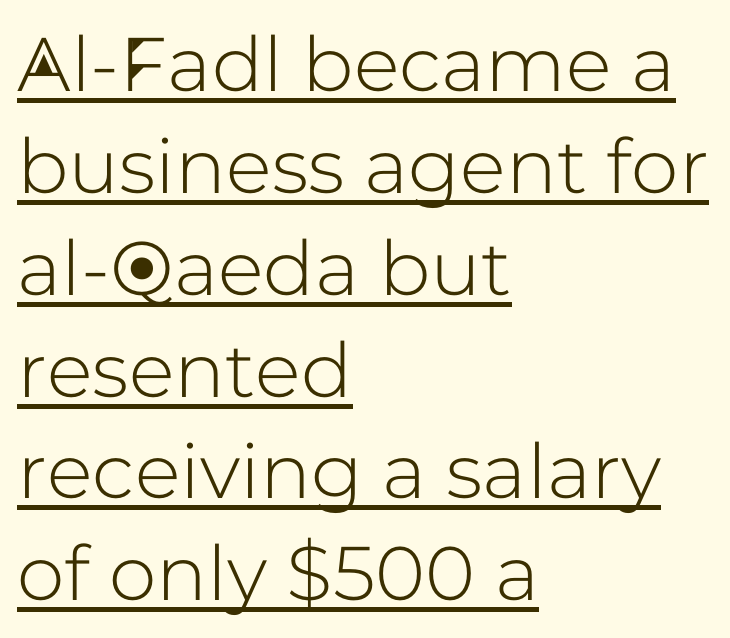
The passage shown has conventional tracking throughout. The passage shown is typed in a proportional face where columns would drift. Alignment: flush left. The passage shown stacks its lines at a standard gap.
